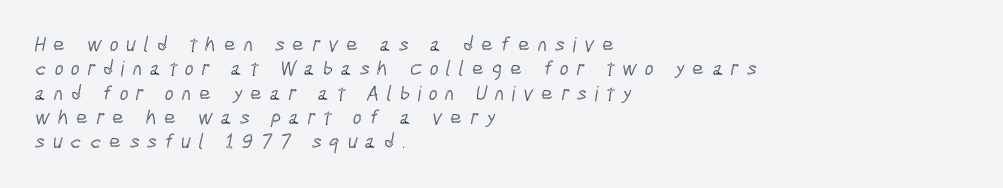
The paragraph has a hard left edge and a soft right edge. The type is letterspaced generously, with wide tracking. Has an underline been added? It has not.
